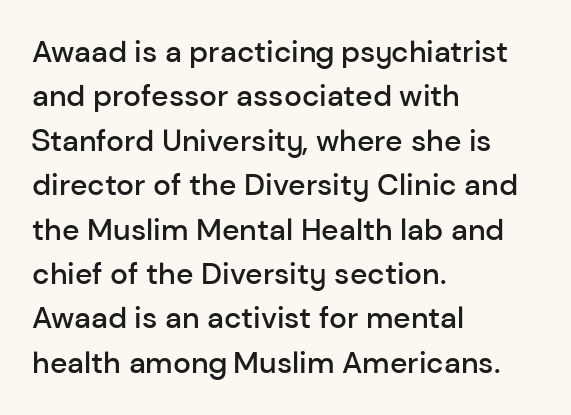
Q: Is the text bold? A: Semi-bold.
Q: Is the text italic (slanted)? A: No, it is upright.
Q: Is the typeface a serif or a sans-serif typeface? A: Sans-serif.
Q: Is the text underlined? A: No.
Q: How is the paragraph aligned? A: Left-aligned.
Q: Is the spacing between letters normal or unusually wide? A: Normal.
Q: Is the spacing between lines tight, normal or loose? A: Normal.
Q: Width (condensed, normal, or wide)? A: Normal.
Q: Stroke contrast? A: Low.
Q: x-height? A: Medium.
Q: Monospaced? A: No.
